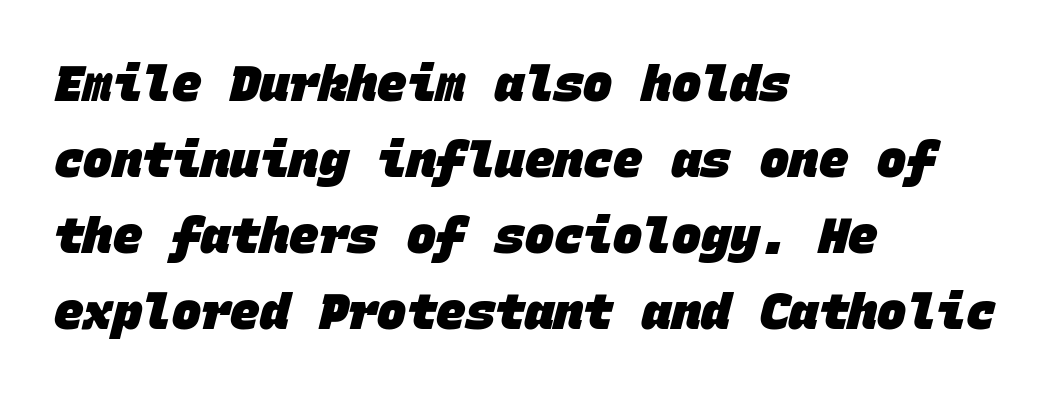
{"serif": "no", "bold": "yes", "weight": "heavy", "width": "normal", "stroke_contrast": "low", "x_height": "large", "monospaced": "yes", "underline": "no", "align": "left", "line_spacing": "normal", "line_spacing_ratio": 1.55, "letter_spacing": "normal", "letter_spacing_em": 0.0, "glyph_px": 49}
